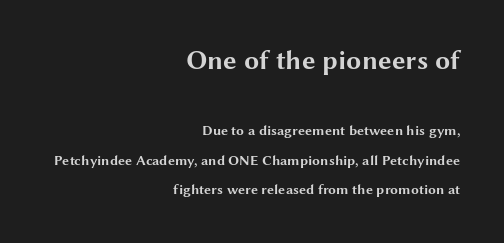
Q: Is the text bold? A: Yes.
Q: Is the text italic (slanted)? A: No, it is upright.
Q: Is the text underlined? A: No.
Q: How is the paragraph aligned? A: Right-aligned.
Q: Is the spacing between letters normal or unusually wide? A: Normal.
Q: Is the spacing between lines tight, normal or loose? A: Loose.
Q: Which block of text is set in a larger size, the first (top) or the second (bottom)? A: The first (top) one.
